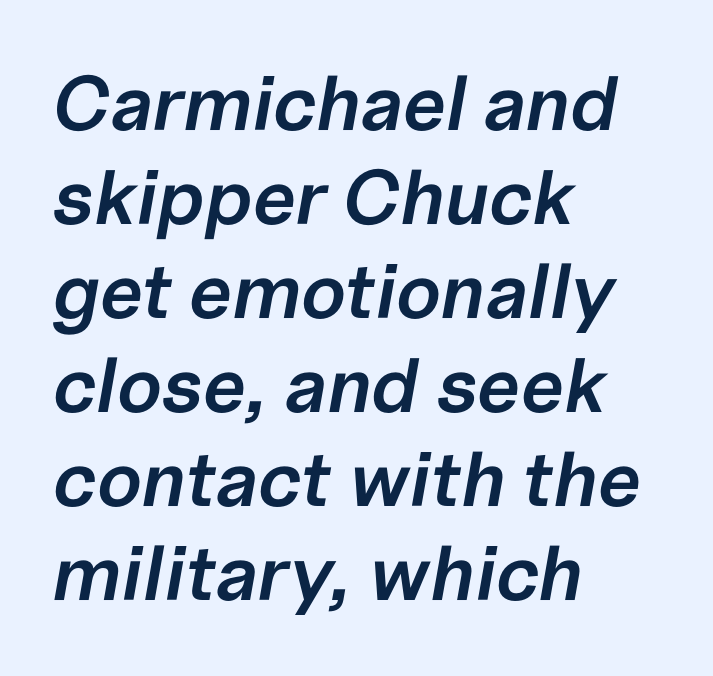
Q: Is the text bold? A: Semi-bold.
Q: Is the text italic (slanted)? A: Yes, it leans right by about 10 degrees.
Q: Is the text underlined? A: No.
Q: How is the paragraph aligned? A: Left-aligned.
Q: Is the spacing between letters normal or unusually wide? A: Normal.
Q: Width (condensed, normal, or wide)? A: Normal.
Q: Stroke contrast? A: Low.
Q: x-height? A: Medium.
Q: Monospaced? A: No.
